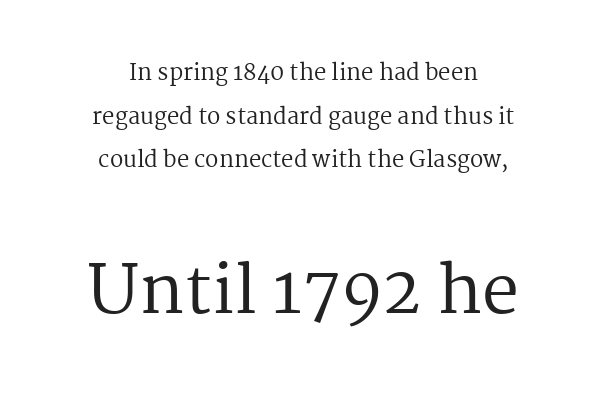
Q: Is the text bold? A: No.
Q: Is the text italic (slanted)? A: No, it is upright.
Q: Is the typeface a serif or a sans-serif typeface? A: Serif.
Q: Is the text underlined? A: No.
Q: How is the paragraph aligned? A: Centered.
Q: Is the spacing between letters normal or unusually wide? A: Normal.
Q: Is the spacing between lines tight, normal or loose? A: Loose.
Q: Which block of text is set in a larger size, the first (top) or the second (bottom)? A: The second (bottom) one.
Q: Width (condensed, normal, or wide)? A: Normal.
Q: Stroke contrast? A: Medium.
Q: x-height? A: Medium.
Q: Monospaced? A: No.
